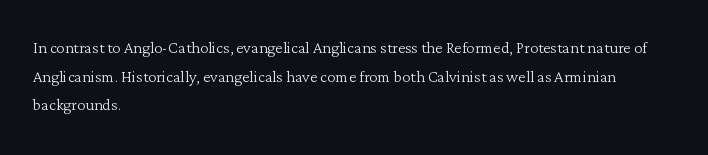
{"italic": "no", "bold": "no", "underline": "no", "align": "left", "line_spacing": "normal", "line_spacing_ratio": 1.36, "letter_spacing": "normal", "letter_spacing_em": 0.0, "glyph_px": 21}
